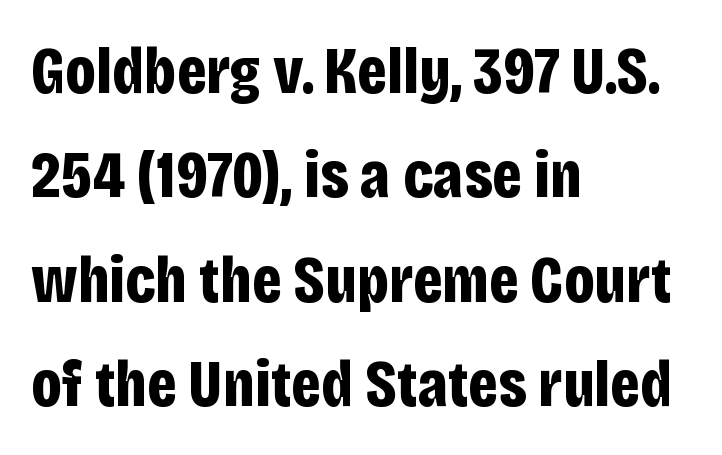
The text was rendered using a sans face with plain stroke endings. Students, observe: this is what conventionally led text looks like. Italic: no, the glyphs are upright roman. Emphasis by weight is at full strength: bold. Check under the words: just untouched page.
